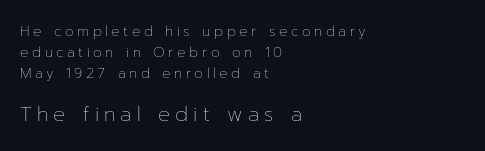
{"italic": "no", "bold": "no", "underline": "no", "align": "left", "line_spacing": "normal", "line_spacing_ratio": 1.51, "letter_spacing": "wide", "letter_spacing_em": 0.25, "larger_block": "second", "size_ratio": 1.43, "glyph_px": 20}
